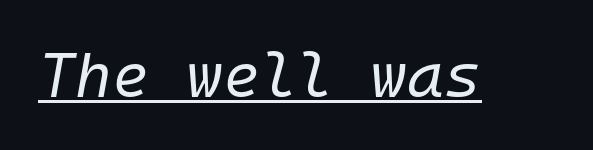
Q: Is the text bold? A: No.
Q: Is the text italic (slanted)? A: Yes, it leans right by about 10 degrees.
Q: Is the text underlined? A: Yes.
Q: Is the spacing between letters normal or unusually wide? A: Normal.
Q: Width (condensed, normal, or wide)? A: Normal.
Q: Stroke contrast? A: Low.
Q: x-height? A: Medium.
Q: Monospaced? A: Yes.
